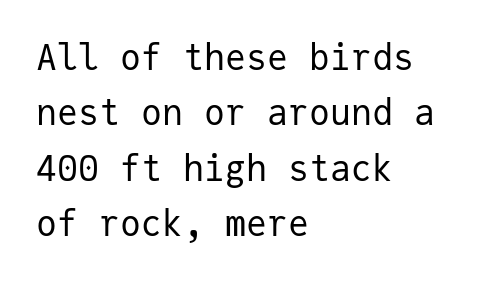
{"serif": "no", "italic": "no", "bold": "no", "weight": "regular", "width": "normal", "stroke_contrast": "low", "x_height": "medium", "monospaced": "yes", "underline": "no", "align": "left", "line_spacing": "normal", "line_spacing_ratio": 1.58, "letter_spacing": "normal", "letter_spacing_em": 0.0, "glyph_px": 35}
